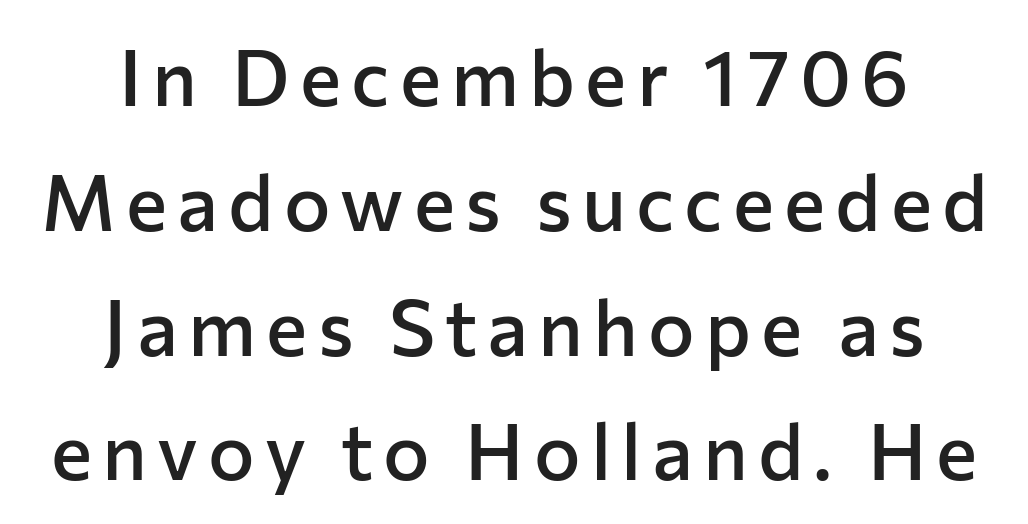
Q: Is the text bold? A: Semi-bold.
Q: Is the text italic (slanted)? A: No, it is upright.
Q: Is the typeface a serif or a sans-serif typeface? A: Sans-serif.
Q: Is the text underlined? A: No.
Q: How is the paragraph aligned? A: Centered.
Q: Is the spacing between lines tight, normal or loose? A: Normal.
Q: Width (condensed, normal, or wide)? A: Normal.
Q: Stroke contrast? A: Low.
Q: x-height? A: Medium.
Q: Monospaced? A: No.
